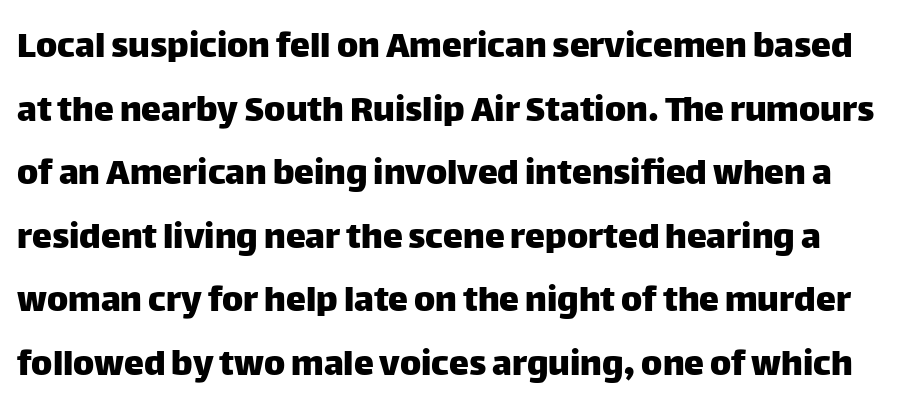
The image shows 40 px sans-serif type, upright; set normal line spacing (1.59x), normal letter spacing, not underlined; low stroke contrast and a large x-height.
